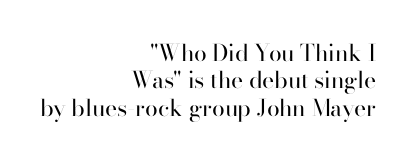
Q: Is the text bold? A: No.
Q: Is the text italic (slanted)? A: No, it is upright.
Q: Is the text underlined? A: No.
Q: How is the paragraph aligned? A: Right-aligned.
Q: Is the spacing between letters normal or unusually wide? A: Normal.
